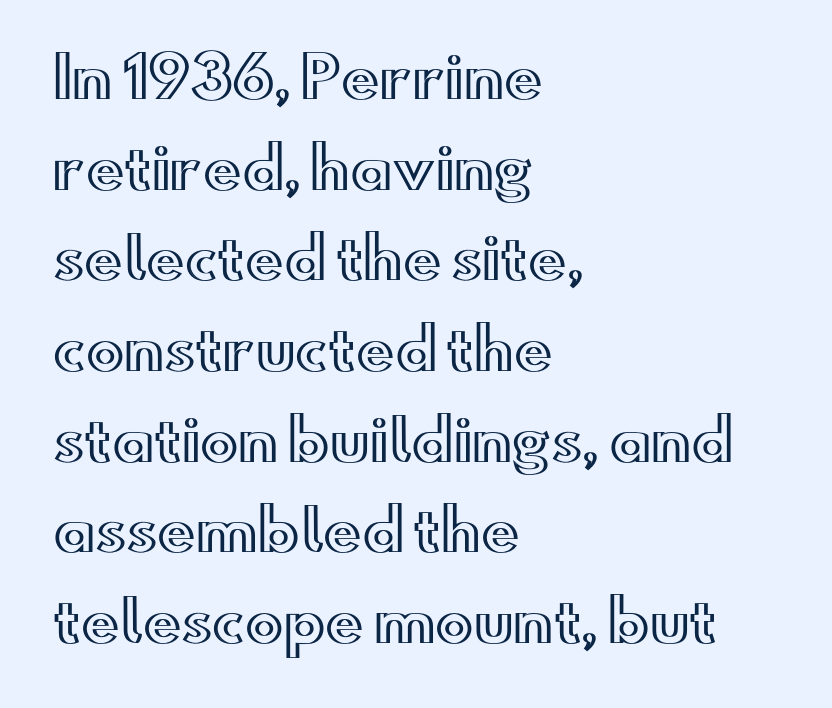
Q: Is the text italic (slanted)? A: No, it is upright.
Q: Is the text underlined? A: No.
Q: How is the paragraph aligned? A: Left-aligned.
Q: Is the spacing between letters normal or unusually wide? A: Normal.
Q: Is the spacing between lines tight, normal or loose? A: Normal.
Q: Width (condensed, normal, or wide)? A: Wide.
Q: x-height? A: Small.
Q: Monospaced? A: No.
